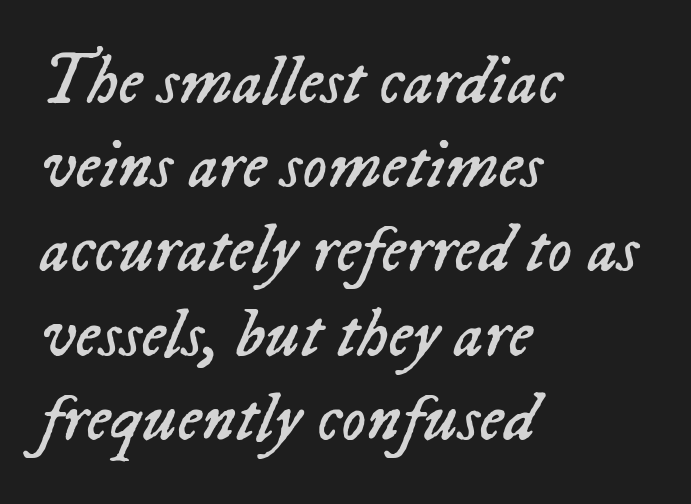
{"italic": "yes", "lean": "right", "slant_degrees": 23, "bold": "no", "weight": "regular", "width": "normal", "stroke_contrast": "low", "x_height": "medium", "monospaced": "no", "underline": "no", "align": "left", "line_spacing_ratio": 1.22, "letter_spacing": "normal", "letter_spacing_em": 0.0, "glyph_px": 69}
